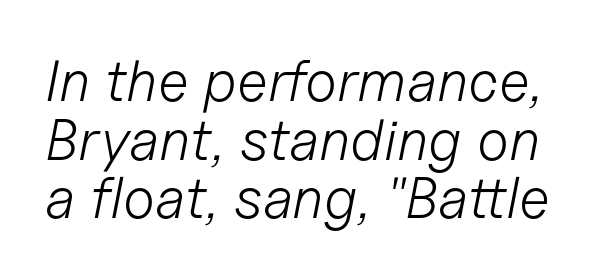
Q: Is the text bold? A: No.
Q: Is the text italic (slanted)? A: Yes, it leans right by about 11 degrees.
Q: Is the text underlined? A: No.
Q: Is the spacing between letters normal or unusually wide? A: Normal.
Q: Is the spacing between lines tight, normal or loose? A: Tight.
Q: Width (condensed, normal, or wide)? A: Normal.
Q: Stroke contrast? A: Low.
Q: x-height? A: Medium.
Q: Monospaced? A: No.
